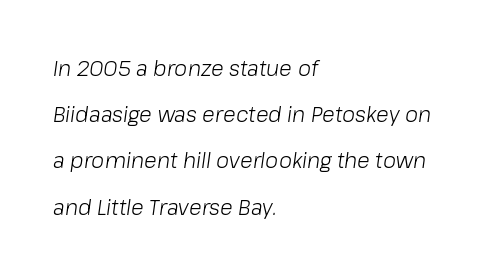
Baseline-to-baseline distance is far greater than the letter height. The font sits on the lighter half of the weight spectrum, regular included. Looking at the ascenders, they clearly lean. Honestly, the letter spacing is just normal — you wouldn't notice it.
